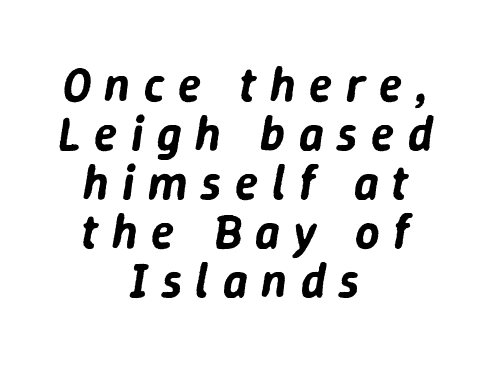
The image shows 48 px text type, italic (leaning right); set centered, tight line spacing (1.02x), unusually wide letter spacing (+0.28 em), not underlined; low stroke contrast and a medium x-height.
